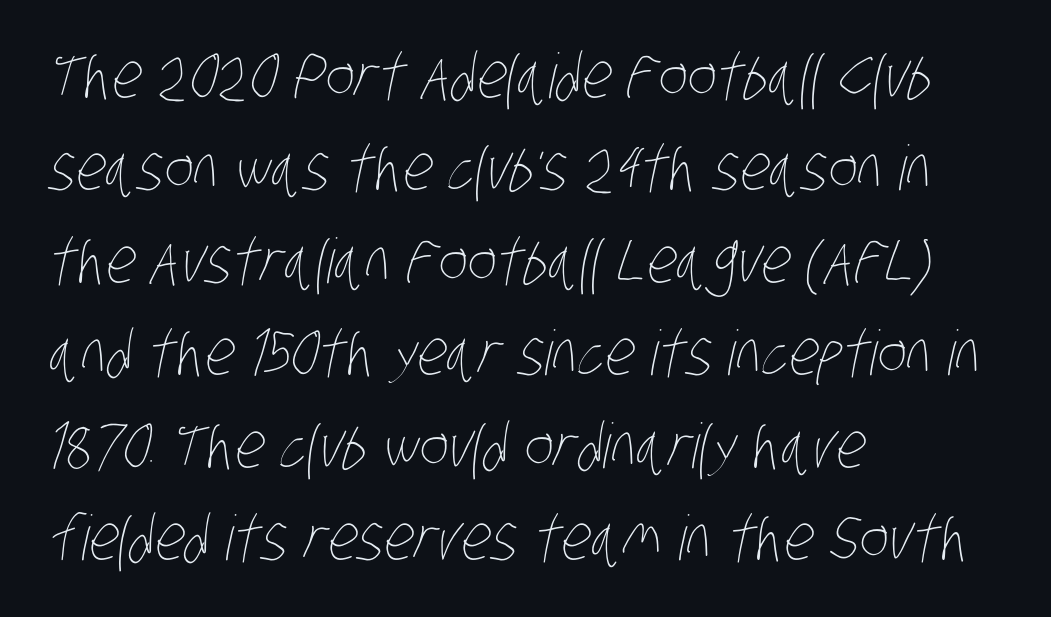
The image shows 62 px thin, condensed type; set left-aligned, normal line spacing (1.49x), normal letter spacing, not underlined; low stroke contrast and a large x-height.
